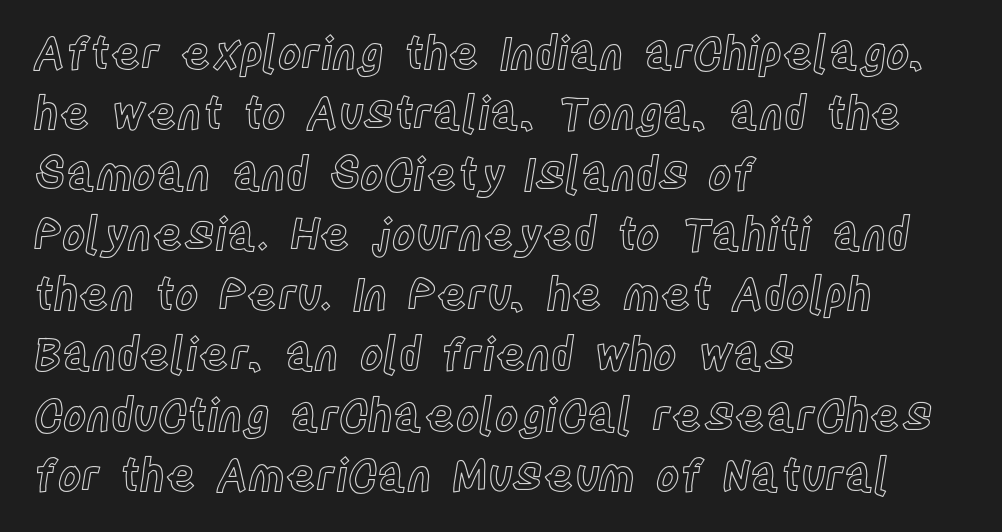
Q: Is the text italic (slanted)? A: Yes.
Q: Is the text underlined? A: No.
Q: How is the paragraph aligned? A: Left-aligned.
Q: Is the spacing between letters normal or unusually wide? A: Normal.
Q: Is the spacing between lines tight, normal or loose? A: Normal.
Q: Width (condensed, normal, or wide)? A: Condensed.
Q: x-height? A: Large.
Q: Monospaced? A: No.
